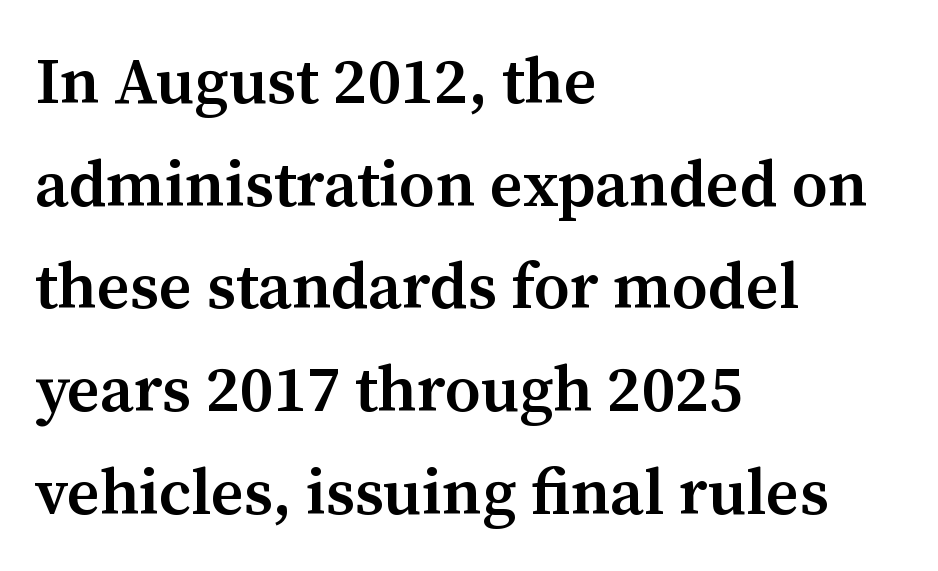
The image shows 65 px semibold serif type, upright; set left-aligned, normal line spacing (1.58x), normal letter spacing, not underlined; medium stroke contrast and a medium x-height.
